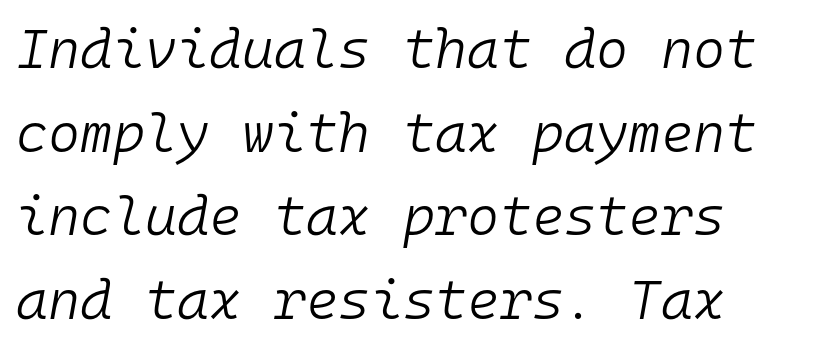
{"italic": "yes", "lean": "right", "slant_degrees": 10, "bold": "no", "weight": "light", "width": "normal", "stroke_contrast": "low", "x_height": "medium", "monospaced": "yes", "underline": "no", "align": "left", "line_spacing": "normal", "line_spacing_ratio": 1.52, "letter_spacing": "normal", "letter_spacing_em": 0.0, "glyph_px": 55}
